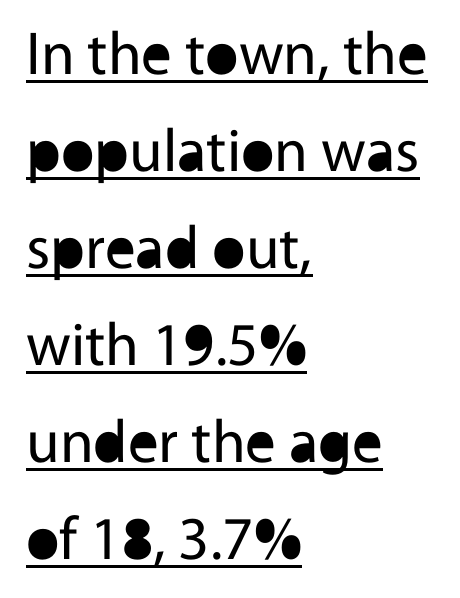
Q: Is the text bold? A: No.
Q: Is the text italic (slanted)? A: No, it is upright.
Q: Is the typeface a serif or a sans-serif typeface? A: Sans-serif.
Q: Is the text underlined? A: Yes.
Q: How is the paragraph aligned? A: Left-aligned.
Q: Is the spacing between letters normal or unusually wide? A: Normal.
Q: Is the spacing between lines tight, normal or loose? A: Normal.
Q: Width (condensed, normal, or wide)? A: Normal.
Q: x-height? A: Medium.
Q: Monospaced? A: No.
